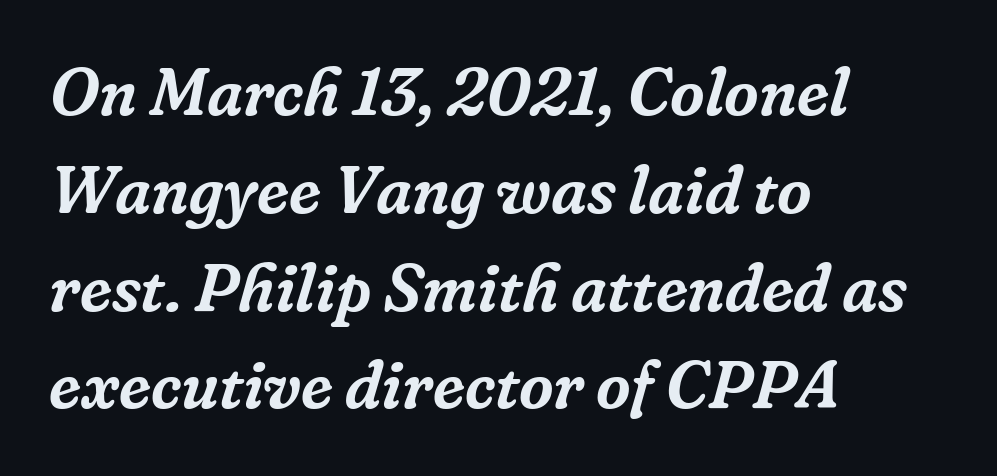
Varying glyph widths throughout — classic text-font behaviour. These lines are composed in type with serifs. Compared with a centered layout, this one pins lines to the left instead. Characters are canted at an angle relative to the baseline's perpendicular. Is the letter spacing exaggerated? No — it looks like the ordinary default. The passage shown is not underscored anywhere.
